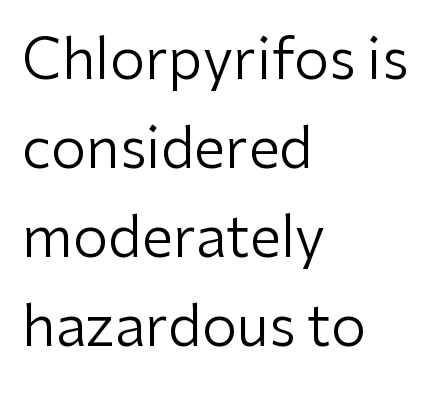
The image shows 56 px regular-weight sans-serif type, upright; set left-aligned, normal line spacing (1.59x), normal letter spacing, not underlined; low stroke contrast and a medium x-height.
